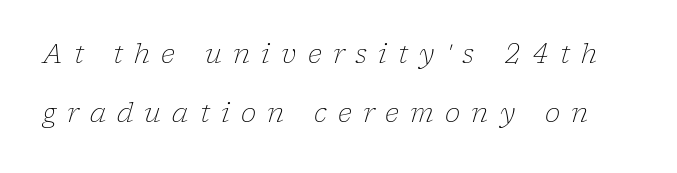
The image shows 26 px text type, italic (leaning right); set loose line spacing (2.27x), unusually wide letter spacing (+0.43 em), not underlined.
